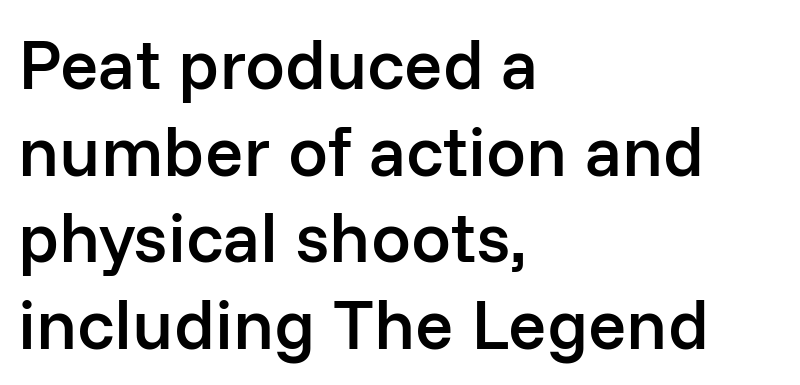
Heft: intermediate — a semibold. The face used here is proportionally spaced, like ordinary book or web type. Standard letterfit; no display-style spreading of the glyphs. Check where the strokes stop: nothing finishes them off — pure sans. Casual observation: everything's shoved over to the left. Just letters on the line, the space beneath them empty.
